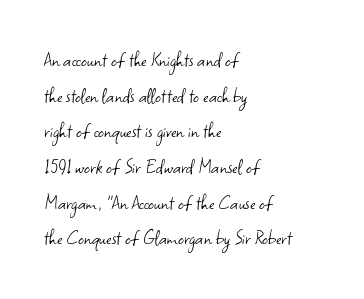
Q: Is the text bold? A: No.
Q: Is the text italic (slanted)? A: Yes.
Q: Is the text underlined? A: No.
Q: How is the paragraph aligned? A: Left-aligned.
Q: Is the spacing between letters normal or unusually wide? A: Normal.
Q: Is the spacing between lines tight, normal or loose? A: Normal.
